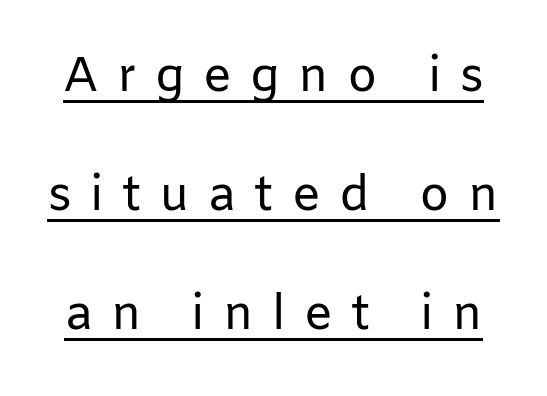
The image shows 48 px regular-weight sans-serif type, upright; set loose line spacing (2.48x), unusually wide letter spacing (+0.38 em), underlined; low stroke contrast and a medium x-height.
